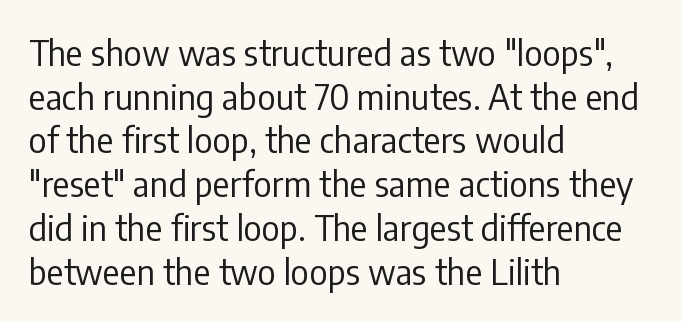
The image shows 35 px regular-weight, condensed sans-serif type, upright; set left-aligned, normal line spacing (1.25x), normal letter spacing, not underlined; low stroke contrast and a medium x-height.
